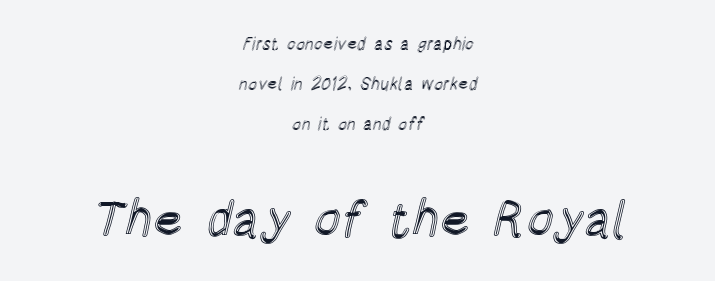
The image shows 50 px condensed type; set centered, loose line spacing (2.36x), normal letter spacing, not underlined; the second (bottom) block is 2.94x larger; a large x-height.
